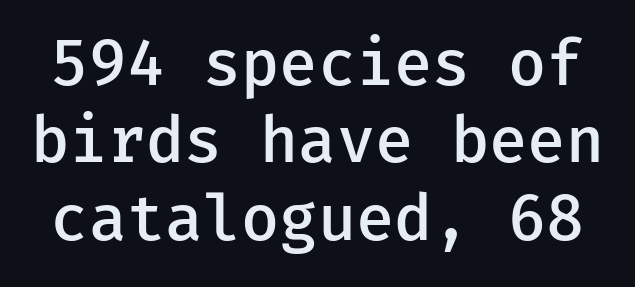
Weight check: semibold — heavier than regular, not quite bold. The lettering holds an erect, upright posture throughout. Nothing sits at the stroke ends, so this counts as sans-serif. Glyph-to-glyph distance matches everyday printed text.
